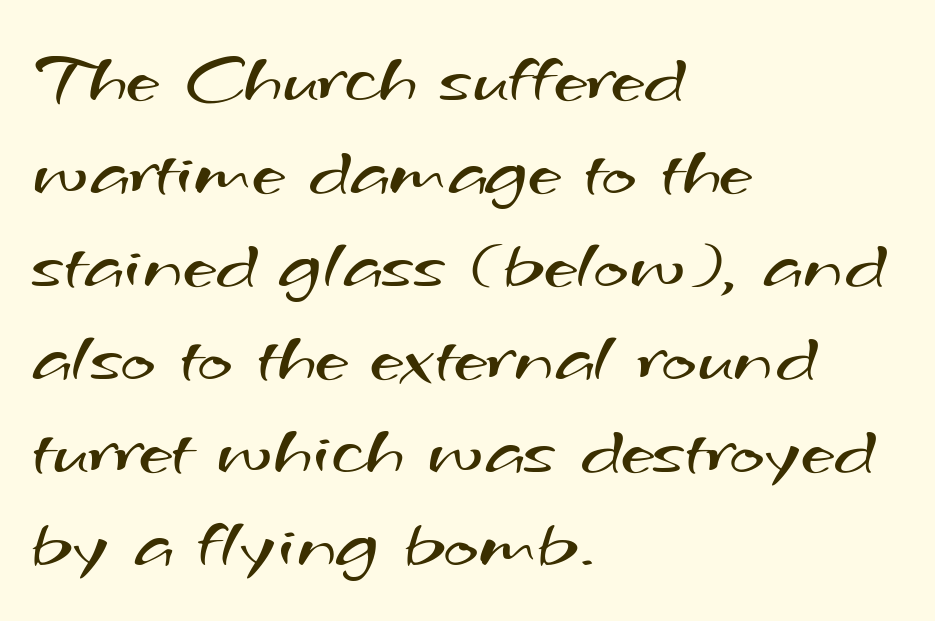
{"serif": "no", "bold": "no", "weight": "regular", "width": "wide", "stroke_contrast": "medium", "x_height": "small", "monospaced": "no", "underline": "no", "align": "left", "line_spacing_ratio": 1.24, "letter_spacing": "normal", "letter_spacing_em": 0.0, "glyph_px": 75}
